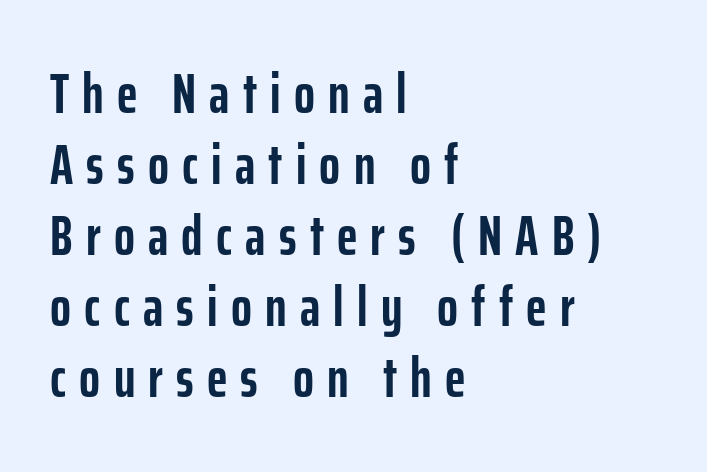
{"serif": "no", "italic": "no", "bold": "yes", "weight": "semibold", "width": "condensed", "stroke_contrast": "low", "x_height": "medium", "monospaced": "no", "underline": "no", "align": "left", "line_spacing": "normal", "line_spacing_ratio": 1.29, "letter_spacing": "wide", "letter_spacing_em": 0.24, "glyph_px": 55}
